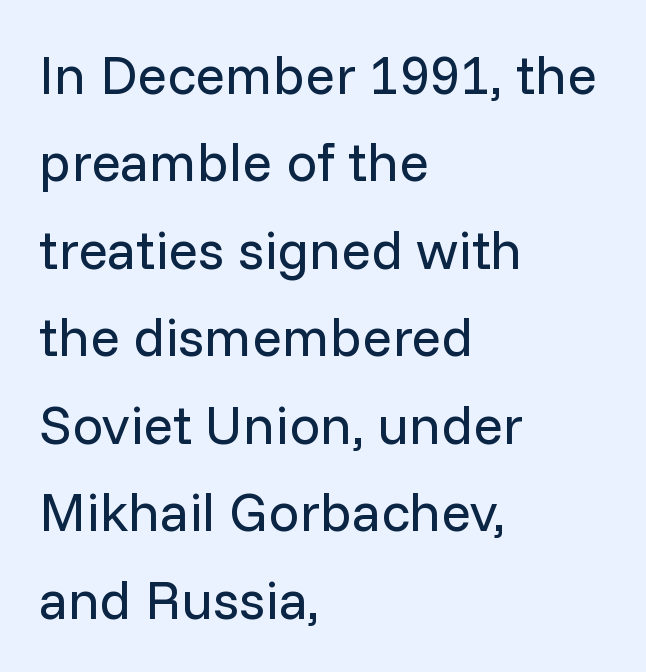
The image shows 55 px regular-weight sans-serif type, upright; set left-aligned, normal line spacing (1.59x), normal letter spacing, not underlined; low stroke contrast and a medium x-height.
